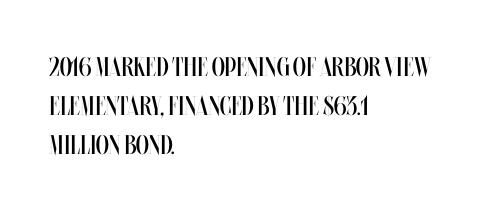
Q: Is the text bold? A: No.
Q: Is the text italic (slanted)? A: No, it is upright.
Q: Is the text underlined? A: No.
Q: How is the paragraph aligned? A: Left-aligned.
Q: Is the spacing between letters normal or unusually wide? A: Normal.
Q: Is the spacing between lines tight, normal or loose? A: Normal.
